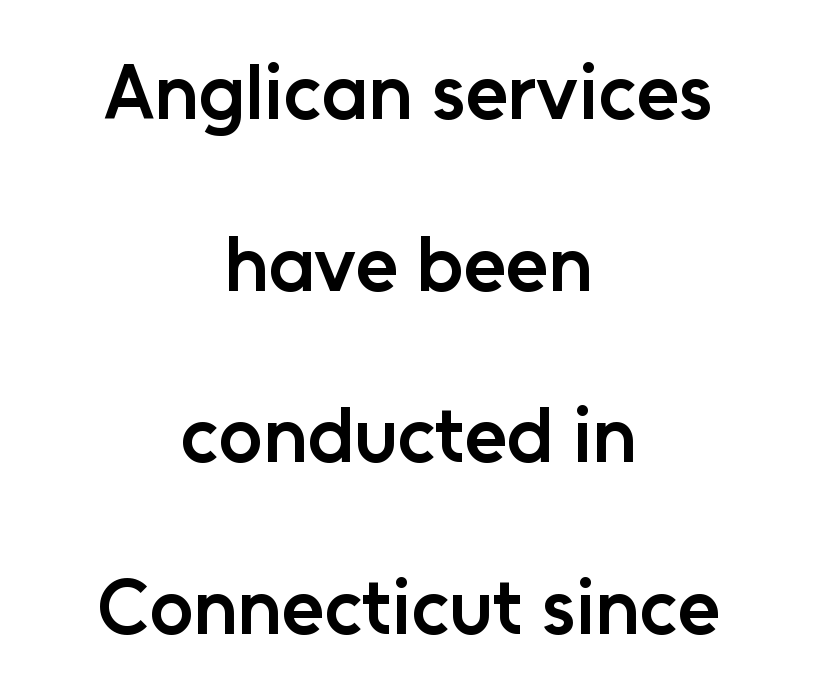
{"serif": "no", "italic": "no", "bold": "semi", "weight": "semibold", "width": "normal", "stroke_contrast": "low", "x_height": "medium", "monospaced": "no", "underline": "no", "align": "center", "line_spacing": "loose", "line_spacing_ratio": 2.2, "letter_spacing": "normal", "letter_spacing_em": 0.0, "glyph_px": 78}
